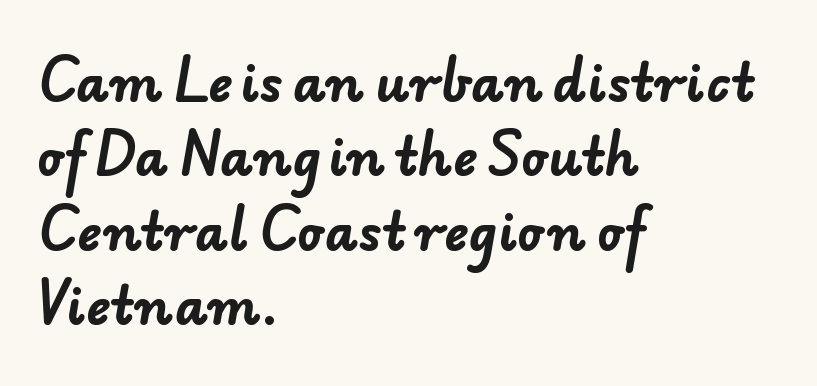
Is the letter spacing exaggerated? No — it looks like the ordinary default. All the whitespace from short lines collects on the right. The passage shown is typeset with a sans-serif family. Underline: absent.
